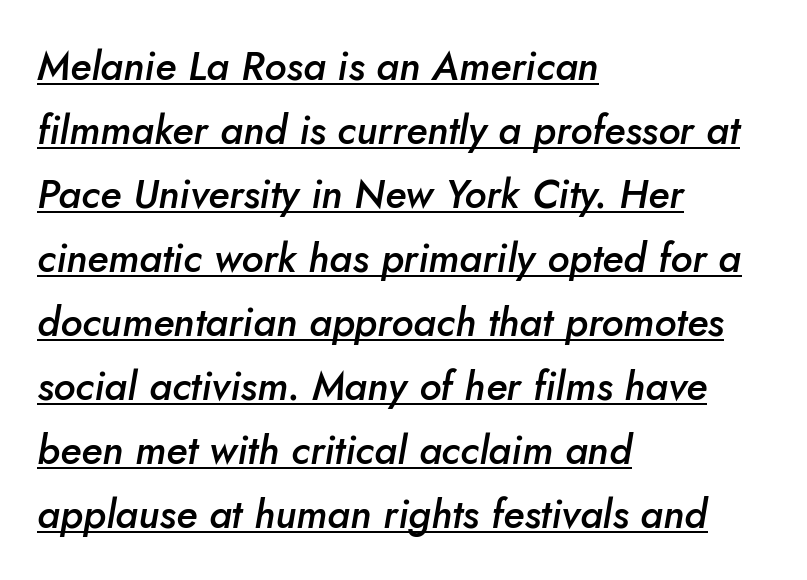
Q: Is the text bold? A: Semi-bold.
Q: Is the text italic (slanted)? A: Yes, it leans right by about 5 degrees.
Q: Is the text underlined? A: Yes.
Q: How is the paragraph aligned? A: Left-aligned.
Q: Is the spacing between letters normal or unusually wide? A: Normal.
Q: Is the spacing between lines tight, normal or loose? A: Normal.
Q: Width (condensed, normal, or wide)? A: Normal.
Q: Stroke contrast? A: Low.
Q: x-height? A: Small.
Q: Monospaced? A: No.
